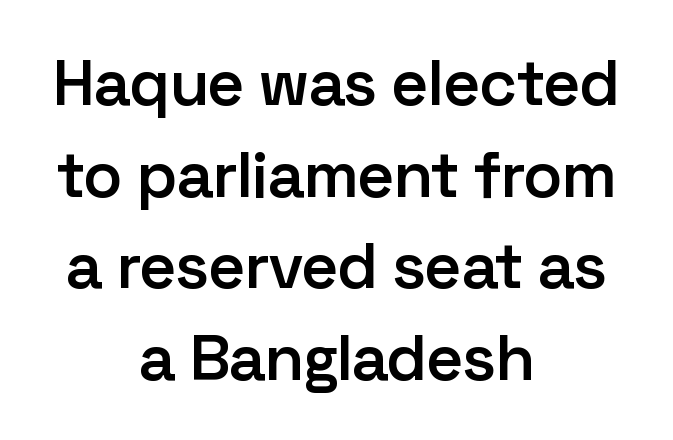
The letters stand straight up with perfectly vertical stems. Only glyphs here, with clear space below each row. These lines are centered, leaving both edges ragged. Characters follow at the spacing the type designer built in. Does the type have serifs? No, each stem ends abruptly.
